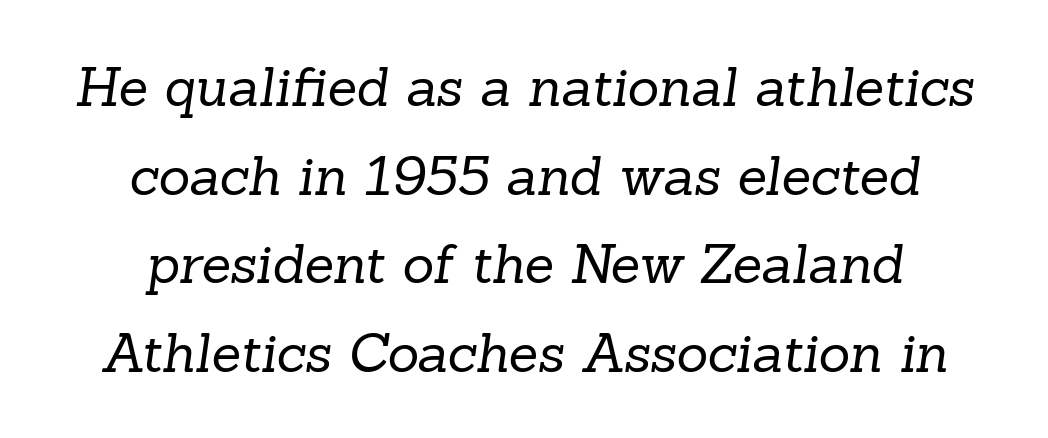
{"serif": "yes", "bold": "no", "weight": "regular", "width": "normal", "stroke_contrast": "low", "x_height": "medium", "monospaced": "no", "underline": "no", "align": "center", "line_spacing": "normal", "line_spacing_ratio": 1.64, "letter_spacing": "normal", "letter_spacing_em": 0.0, "glyph_px": 54}
